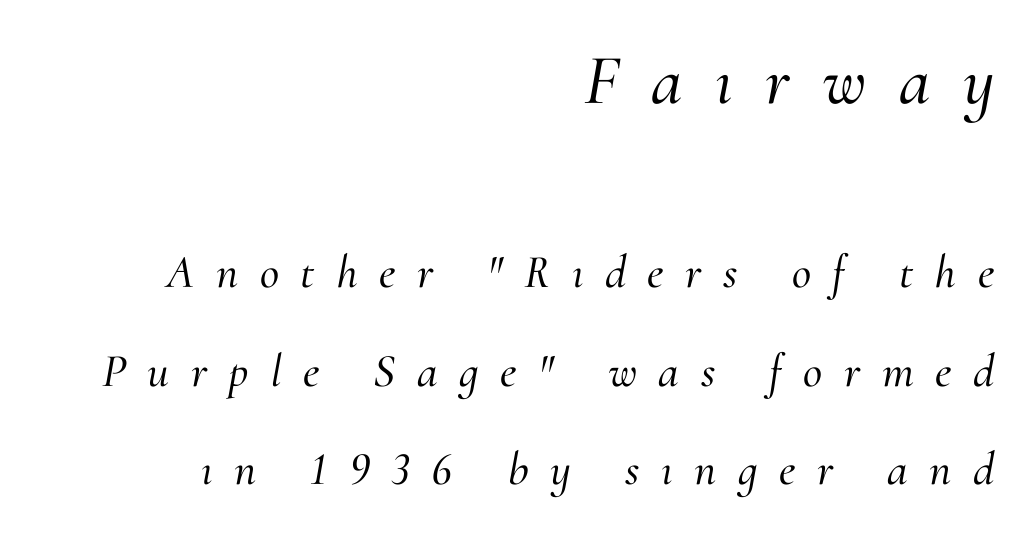
Q: Is the text italic (slanted)? A: Yes, it leans right by about 10 degrees.
Q: Is the typeface a serif or a sans-serif typeface? A: Serif.
Q: Is the text underlined? A: No.
Q: How is the paragraph aligned? A: Right-aligned.
Q: Is the spacing between letters normal or unusually wide? A: Unusually wide.
Q: Is the spacing between lines tight, normal or loose? A: Loose.
Q: Which block of text is set in a larger size, the first (top) or the second (bottom)? A: The first (top) one.
Q: Width (condensed, normal, or wide)? A: Normal.
Q: Stroke contrast? A: Medium.
Q: x-height? A: Small.
Q: Monospaced? A: No.
